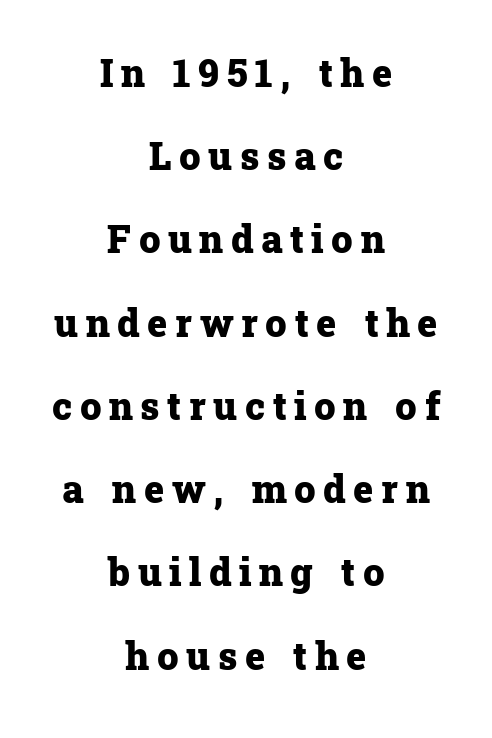
Q: Is the text bold? A: Yes.
Q: Is the text italic (slanted)? A: No, it is upright.
Q: Is the typeface a serif or a sans-serif typeface? A: Serif.
Q: Is the text underlined? A: No.
Q: How is the paragraph aligned? A: Centered.
Q: Is the spacing between letters normal or unusually wide? A: Unusually wide.
Q: Is the spacing between lines tight, normal or loose? A: Loose.
Q: Width (condensed, normal, or wide)? A: Normal.
Q: Stroke contrast? A: Low.
Q: x-height? A: Medium.
Q: Monospaced? A: No.
